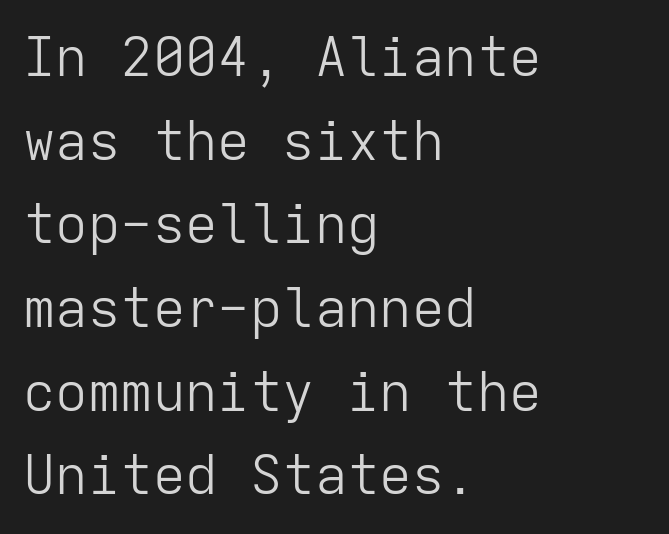
Horizontally, the lines are justified to the leading edge only. The words here are not underlined. A typesetter would label this face a sans. A typesetter would call this zero additional tracking.
